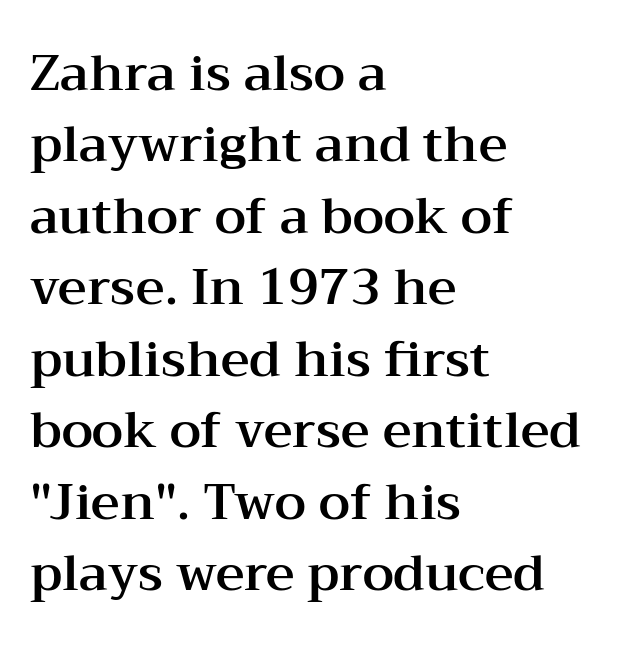
The image shows 50 px wide serif type, upright; set left-aligned, normal line spacing (1.43x), normal letter spacing, not underlined; medium stroke contrast and a medium x-height.
